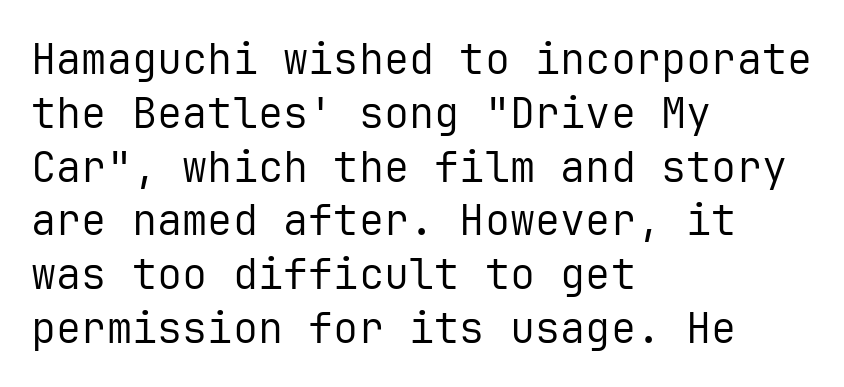
The image shows 42 px regular-weight sans-serif type, upright, monospaced; set left-aligned, normal line spacing (1.28x), normal letter spacing, not underlined; low stroke contrast and a medium x-height.
